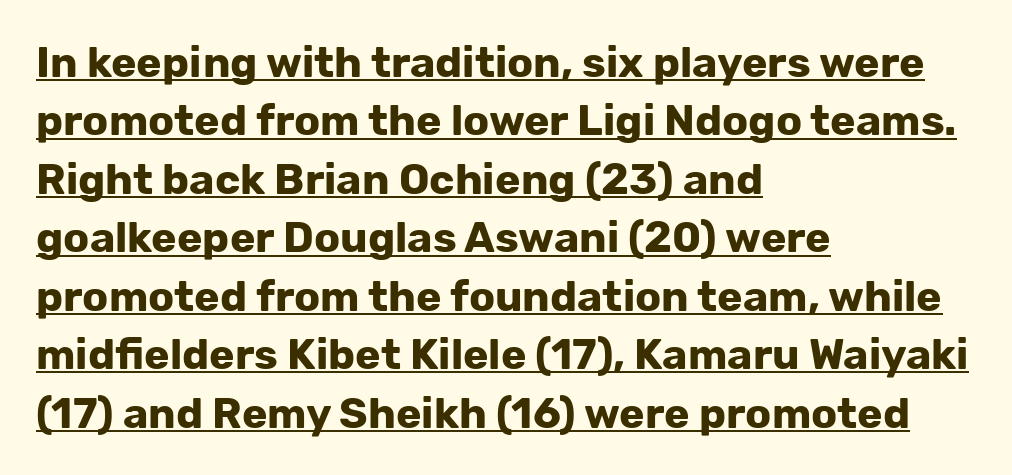
{"serif": "no", "italic": "no", "bold": "yes", "weight": "bold", "width": "normal", "stroke_contrast": "low", "x_height": "medium", "monospaced": "no", "underline": "yes", "align": "left", "line_spacing": "normal", "line_spacing_ratio": 1.36, "letter_spacing": "normal", "letter_spacing_em": 0.0, "glyph_px": 43}
